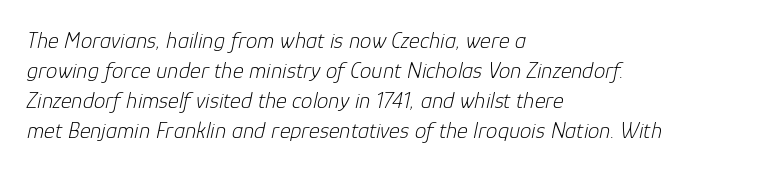
Q: Is the text bold? A: No.
Q: Is the text italic (slanted)? A: Yes, it leans right by about 12 degrees.
Q: Is the text underlined? A: No.
Q: How is the paragraph aligned? A: Left-aligned.
Q: Is the spacing between letters normal or unusually wide? A: Normal.
Q: Is the spacing between lines tight, normal or loose? A: Normal.
